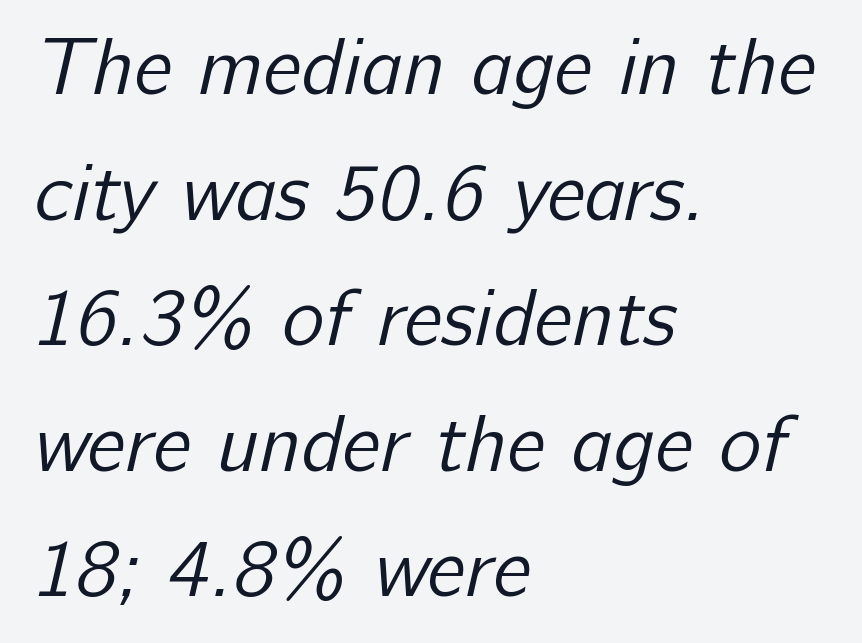
The image shows 80 px regular-weight sans-serif type; set left-aligned, normal line spacing (1.57x), normal letter spacing, not underlined; low stroke contrast and a medium x-height.
